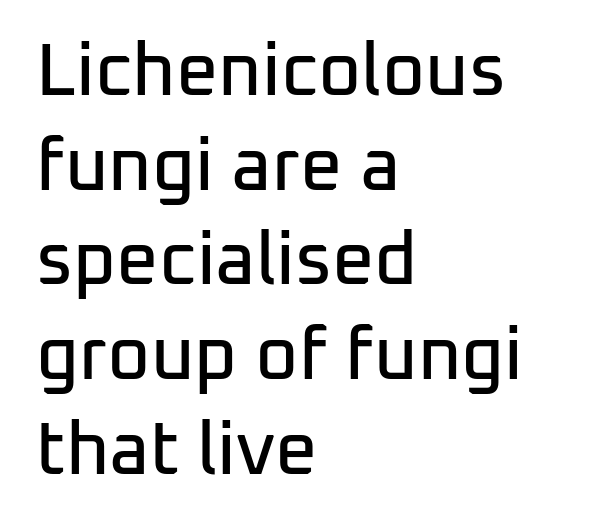
The image shows 74 px sans-serif type, upright; set left-aligned, normal line spacing (1.28x), normal letter spacing, not underlined; low stroke contrast and a medium x-height.
